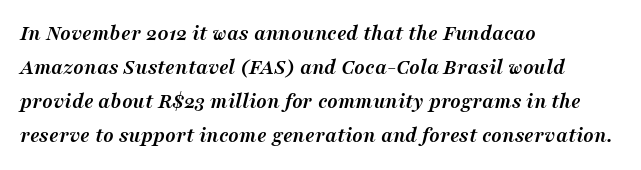
Q: Is the text bold? A: Yes.
Q: Is the text italic (slanted)? A: Yes, it leans right by about 16 degrees.
Q: Is the text underlined? A: No.
Q: How is the paragraph aligned? A: Left-aligned.
Q: Is the spacing between letters normal or unusually wide? A: Normal.
Q: Is the spacing between lines tight, normal or loose? A: Normal.
